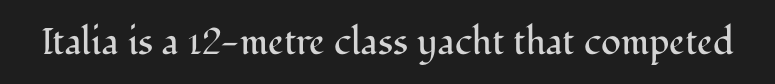
Inter-character spacing is left at the font's built-in metrics. Here the designer chose a conventional face with non-uniform glyph widths. The text was rendered using a seriffed face with decorative stroke endings. The lettering stays uniformly vertical, giving the passage a roman look. Bold? No — there's no thickening of the strokes.
